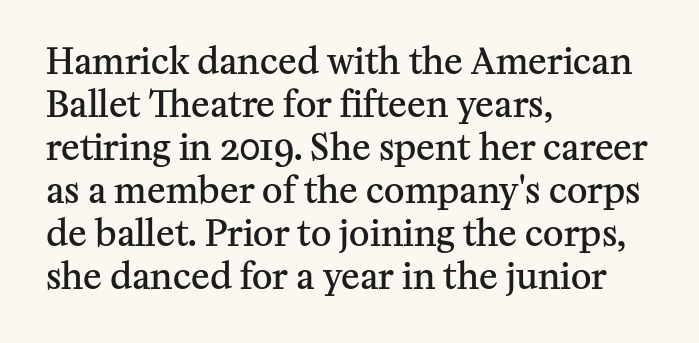
Q: Is the text bold? A: Semi-bold.
Q: Is the text italic (slanted)? A: No, it is upright.
Q: Is the typeface a serif or a sans-serif typeface? A: Serif.
Q: Is the text underlined? A: No.
Q: How is the paragraph aligned? A: Left-aligned.
Q: Is the spacing between letters normal or unusually wide? A: Normal.
Q: Width (condensed, normal, or wide)? A: Normal.
Q: Stroke contrast? A: Medium.
Q: x-height? A: Medium.
Q: Monospaced? A: No.
